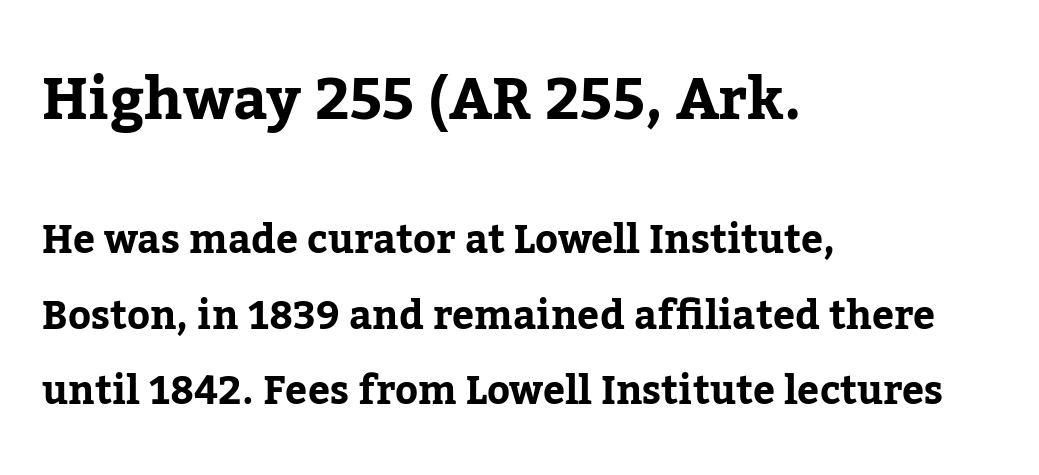
Here the first block reads like a headline and the second like body copy. Here the designer chose a conventional face with non-uniform glyph widths. The area under the type is left untouched. The typesetting leans heavy: a genuine bold.
